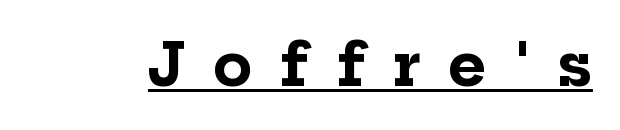
{"serif": "yes", "italic": "no", "bold": "yes", "weight": "bold", "width": "normal", "stroke_contrast": "low", "x_height": "medium", "monospaced": "no", "underline": "yes", "letter_spacing": "wide", "letter_spacing_em": 0.48, "glyph_px": 58}
